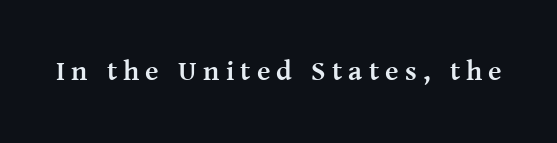
Q: Is the text bold? A: Yes.
Q: Is the text italic (slanted)? A: No, it is upright.
Q: Is the typeface a serif or a sans-serif typeface? A: Serif.
Q: Is the text underlined? A: No.
Q: Is the spacing between letters normal or unusually wide? A: Unusually wide.
Q: Width (condensed, normal, or wide)? A: Normal.
Q: Stroke contrast? A: Medium.
Q: x-height? A: Medium.
Q: Monospaced? A: No.
